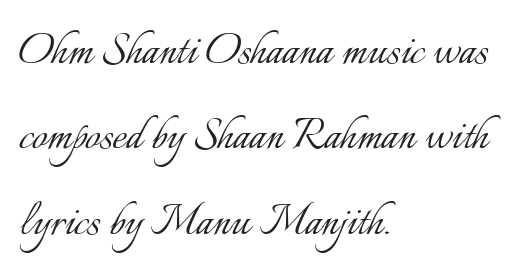
In terms of leading, this rendering sits right in the middle. There is no visible air inserted between adjacent glyphs. No chunkiness to these letters — they're not bold. Descender tails drop into unmarked territory.
